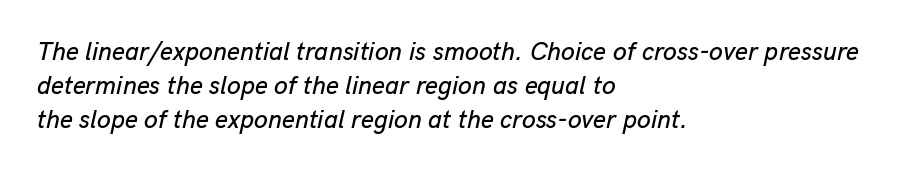
The glyphs look as if they've been sheared to an angle. Anything drawn beneath the words? Only blank space. The face used here is rendered with its standard letterfit. The lines sit at an ordinary, default distance from one another. A classic flush-left, rag-right setting is used for this passage.
